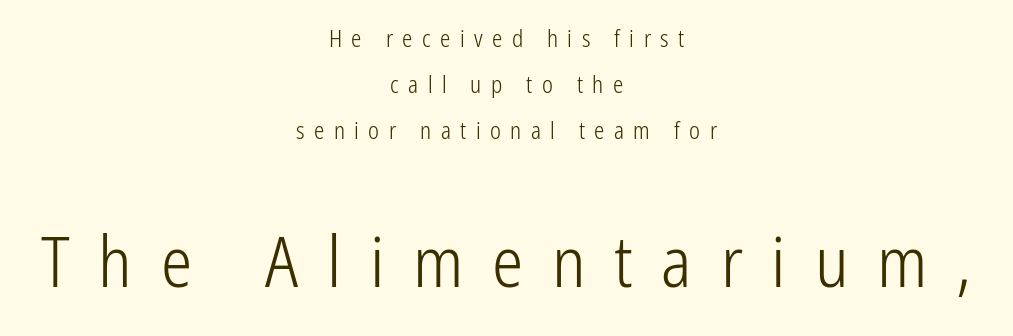
The image shows 70 px light, condensed sans-serif type, upright; set centered, loose line spacing (1.99x), unusually wide letter spacing (+0.41 em), not underlined; the second (bottom) block is 3.04x larger; low stroke contrast and a medium x-height.
